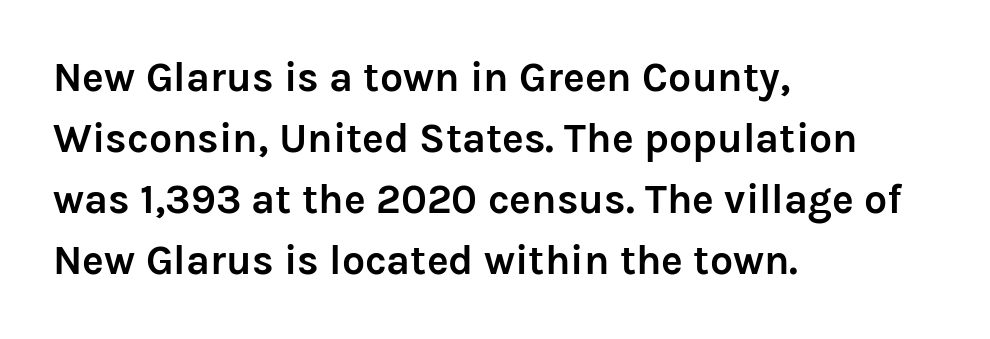
These lines are rendered in a variable-pitch font. Where is the straight margin? On the left. The gaps between neighbouring characters are ordinary and unremarkable. This is roman type, the default non-slanted kind. No word sits above an underline. Nothing sits at the stroke ends, so this counts as sans-serif.
